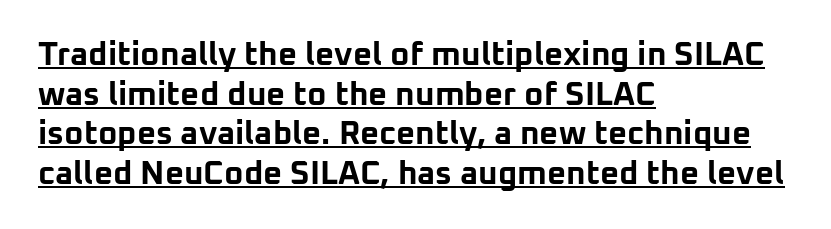
The image shows 33 px bold sans-serif type, upright; set left-aligned, line spacing 1.2x, normal letter spacing, underlined; low stroke contrast and a medium x-height.
